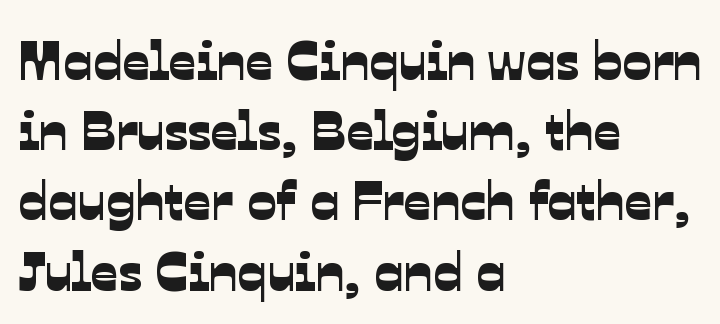
Words float on clear page, feet unadorned. Observe the absence of serifs on each vertical stroke in this sample. The block of text has a typical density, with ordinary space between rows. The passage shown is typed in a proportional face where columns would drift. Letter spacing: default. The typesetter chose a ragged-right arrangement here.
